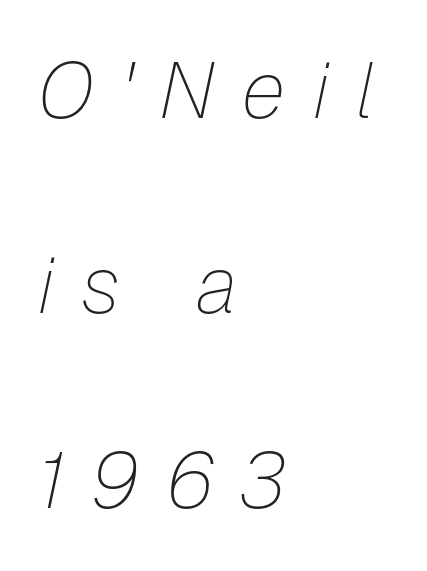
{"italic": "yes", "lean": "right", "slant_degrees": 12, "bold": "no", "weight": "thin", "width": "normal", "stroke_contrast": "low", "x_height": "medium", "monospaced": "no", "underline": "no", "align": "left", "line_spacing": "loose", "line_spacing_ratio": 2.47, "letter_spacing": "wide", "letter_spacing_em": 0.35, "glyph_px": 79}
